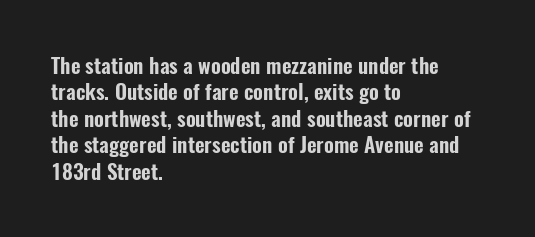
The image shows 21 px text type, upright; set left-aligned, normal line spacing (1.26x), normal letter spacing, not underlined.
